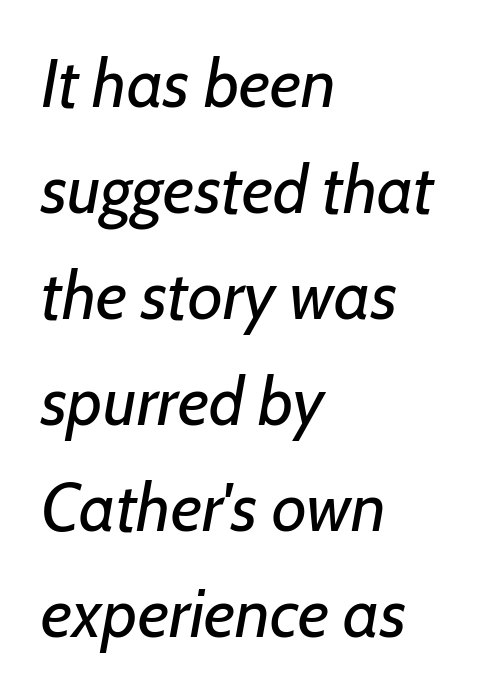
The image shows 68 px regular-weight type, italic (leaning right); set left-aligned, normal line spacing (1.56x), normal letter spacing, not underlined; low stroke contrast and a medium x-height.
